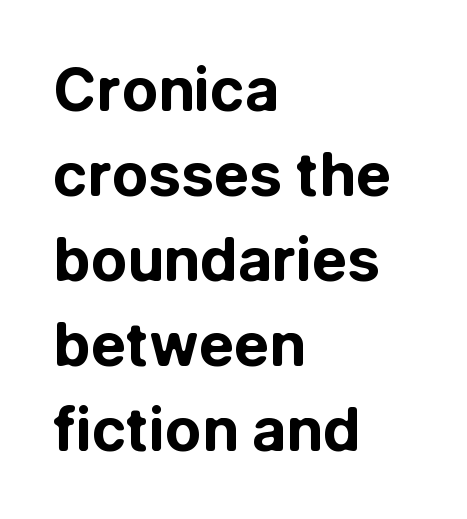
The image shows 59 px bold sans-serif type, upright; set left-aligned, normal line spacing (1.44x), normal letter spacing, not underlined; low stroke contrast and a medium x-height.
